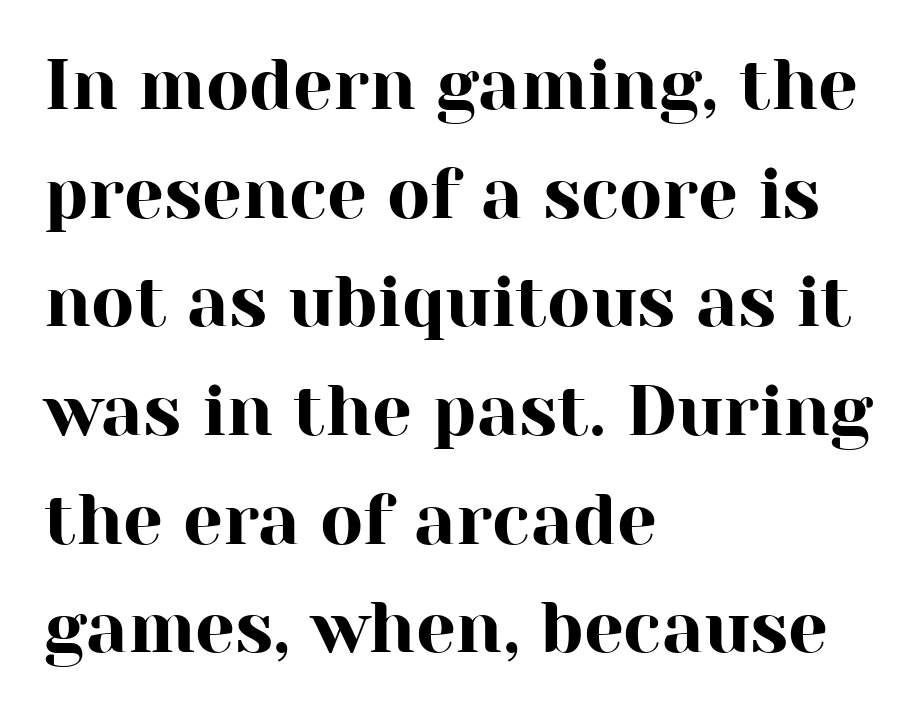
The image shows 71 px serif type, upright; set left-aligned, normal line spacing (1.53x), normal letter spacing, not underlined; high stroke contrast and a medium x-height.
